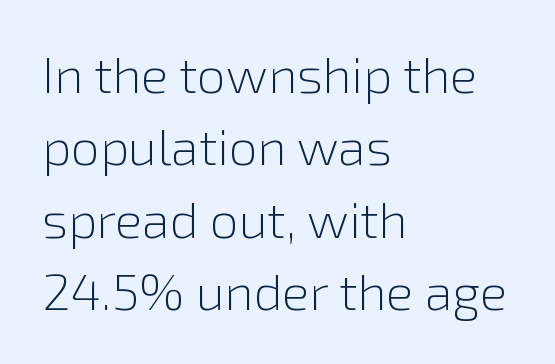
Q: Is the text bold? A: No.
Q: Is the text italic (slanted)? A: No, it is upright.
Q: Is the typeface a serif or a sans-serif typeface? A: Sans-serif.
Q: Is the text underlined? A: No.
Q: How is the paragraph aligned? A: Left-aligned.
Q: Is the spacing between letters normal or unusually wide? A: Normal.
Q: Is the spacing between lines tight, normal or loose? A: Normal.
Q: Width (condensed, normal, or wide)? A: Normal.
Q: Stroke contrast? A: Low.
Q: x-height? A: Medium.
Q: Monospaced? A: No.
